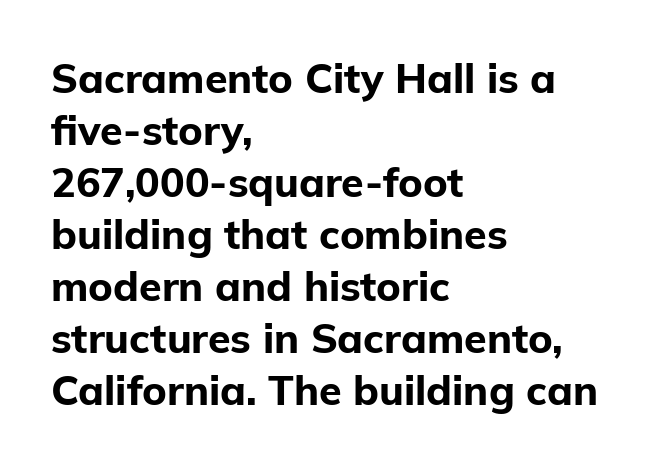
{"serif": "no", "italic": "no", "bold": "yes", "weight": "bold", "width": "normal", "stroke_contrast": "low", "x_height": "medium", "monospaced": "no", "underline": "no", "align": "left", "line_spacing": "normal", "line_spacing_ratio": 1.27, "letter_spacing": "normal", "letter_spacing_em": 0.0, "glyph_px": 41}
